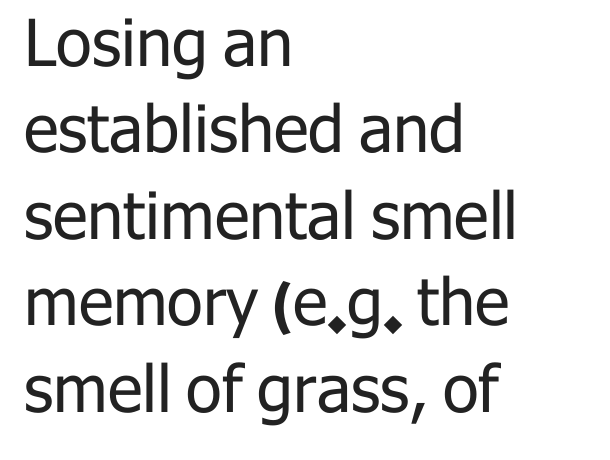
Q: Is the text bold? A: No.
Q: Is the text italic (slanted)? A: No, it is upright.
Q: Is the typeface a serif or a sans-serif typeface? A: Sans-serif.
Q: Is the text underlined? A: No.
Q: How is the paragraph aligned? A: Left-aligned.
Q: Is the spacing between letters normal or unusually wide? A: Normal.
Q: Is the spacing between lines tight, normal or loose? A: Normal.
Q: Width (condensed, normal, or wide)? A: Normal.
Q: Stroke contrast? A: Low.
Q: x-height? A: Medium.
Q: Monospaced? A: No.
